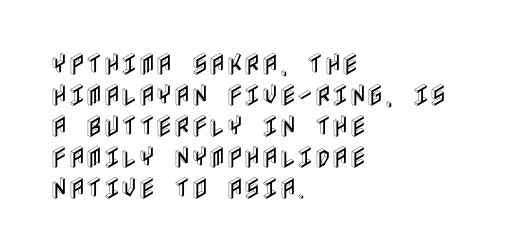
The image shows 24 px text type, upright; set left-aligned, normal line spacing (1.29x), normal letter spacing, not underlined.
